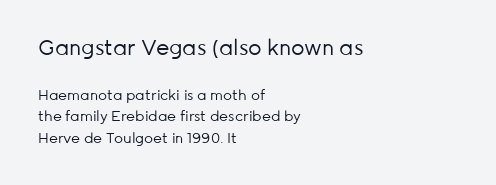
Q: Is the text bold? A: No.
Q: Is the text italic (slanted)? A: No, it is upright.
Q: Is the text underlined? A: No.
Q: How is the paragraph aligned? A: Left-aligned.
Q: Is the spacing between letters normal or unusually wide? A: Normal.
Q: Is the spacing between lines tight, normal or loose? A: Normal.
Q: Which block of text is set in a larger size, the first (top) or the second (bottom)? A: The first (top) one.
